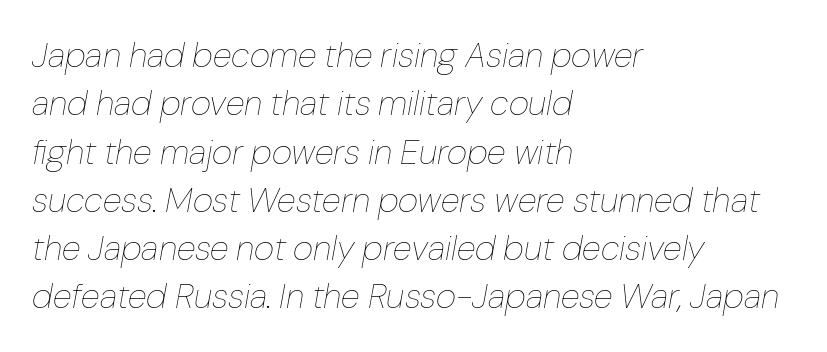
The glyphs are unaccompanied by any horizontal stroke below them. Emphasis-style slanted type is in use. There is no visible air inserted between adjacent glyphs. Successive baselines arrive at the customary interval.
